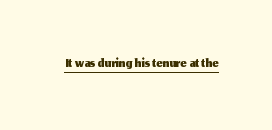
{"italic": "no", "underline": "yes", "letter_spacing": "normal", "letter_spacing_em": 0.0, "glyph_px": 21}
